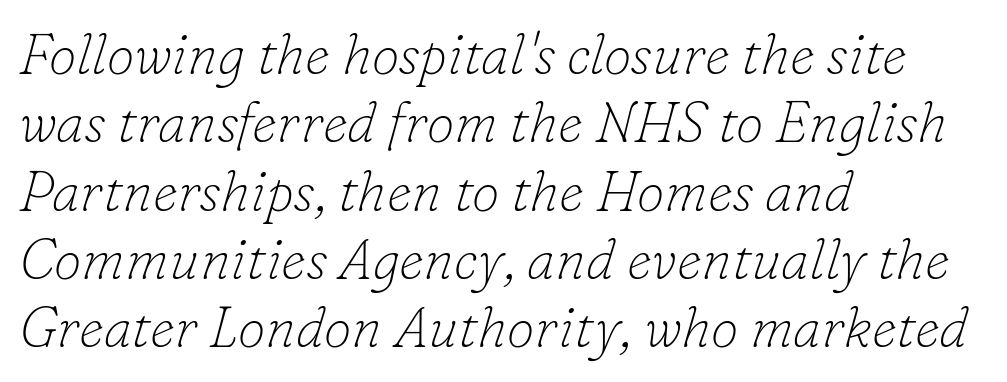
Q: Is the text bold? A: No.
Q: Is the text italic (slanted)? A: Yes, it leans right by about 16 degrees.
Q: Is the typeface a serif or a sans-serif typeface? A: Serif.
Q: Is the text underlined? A: No.
Q: How is the paragraph aligned? A: Left-aligned.
Q: Is the spacing between letters normal or unusually wide? A: Normal.
Q: Width (condensed, normal, or wide)? A: Normal.
Q: Stroke contrast? A: Low.
Q: x-height? A: Small.
Q: Monospaced? A: No.
